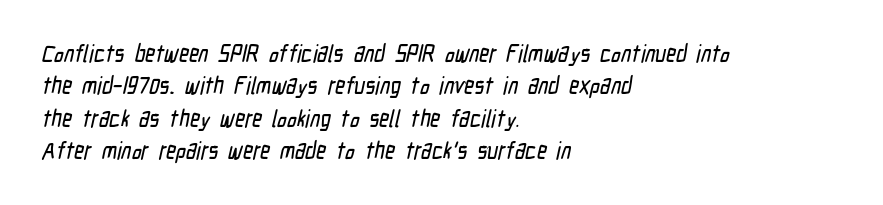
Q: Is the text underlined? A: No.
Q: How is the paragraph aligned? A: Left-aligned.
Q: Is the spacing between letters normal or unusually wide? A: Normal.
Q: Is the spacing between lines tight, normal or loose? A: Normal.
